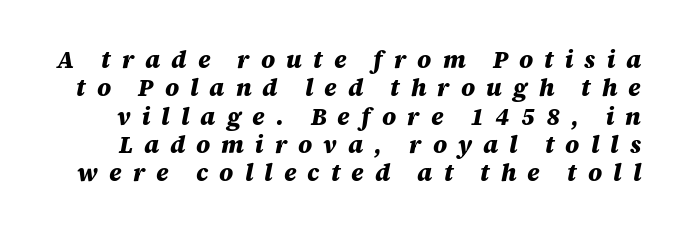
{"italic": "yes", "lean": "right", "slant_degrees": 12, "bold": "yes", "underline": "no", "line_spacing_ratio": 1.18, "letter_spacing": "wide", "letter_spacing_em": 0.46, "glyph_px": 24}
